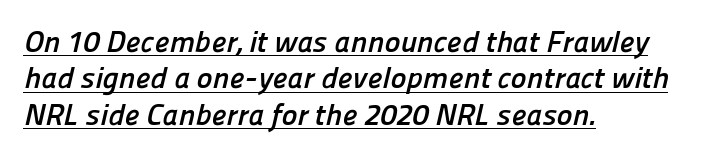
{"serif": "no", "bold": "yes", "weight": "semibold", "width": "normal", "stroke_contrast": "low", "x_height": "medium", "monospaced": "no", "underline": "yes", "align": "left", "line_spacing_ratio": 1.21, "letter_spacing": "normal", "letter_spacing_em": 0.0, "glyph_px": 30}
